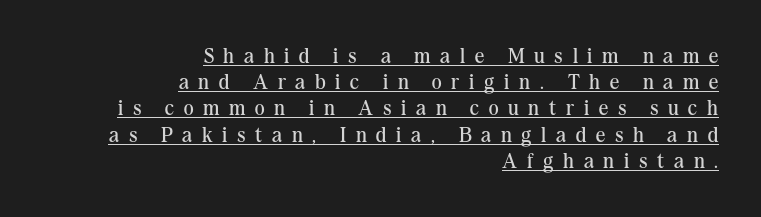
Q: Is the text bold? A: No.
Q: Is the text italic (slanted)? A: No, it is upright.
Q: Is the text underlined? A: Yes.
Q: How is the paragraph aligned? A: Right-aligned.
Q: Is the spacing between letters normal or unusually wide? A: Unusually wide.
Q: Is the spacing between lines tight, normal or loose? A: Normal.
